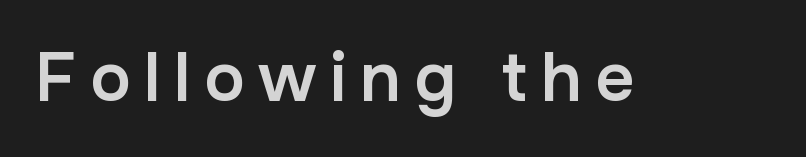
No italicization has been applied; the sample stays upright. The letters advance in unequal steps, a hallmark of proportional type. What stands out about the letter spacing? Its width — letters are far apart. Unlike a traditional serif, this face leaves its strokes unadorned. Stroke thickness is moderately raised; the sample reads as semibold.
